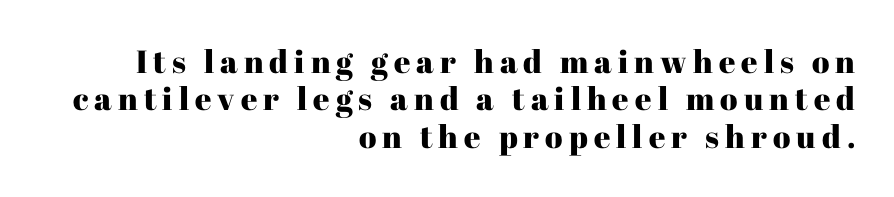
Q: Is the text italic (slanted)? A: No, it is upright.
Q: Is the typeface a serif or a sans-serif typeface? A: Serif.
Q: Is the text underlined? A: No.
Q: How is the paragraph aligned? A: Right-aligned.
Q: Width (condensed, normal, or wide)? A: Normal.
Q: Stroke contrast? A: High.
Q: x-height? A: Medium.
Q: Monospaced? A: No.
